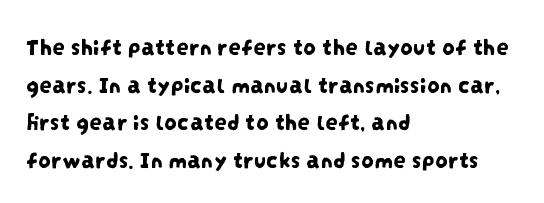
The zone under the glyphs is completely vacant. The letters sit at their default tracking, neither squeezed nor spread. Each line starts at the same left margin while the right side varies. A typesetter would call this leading conventional body-copy spacing.
